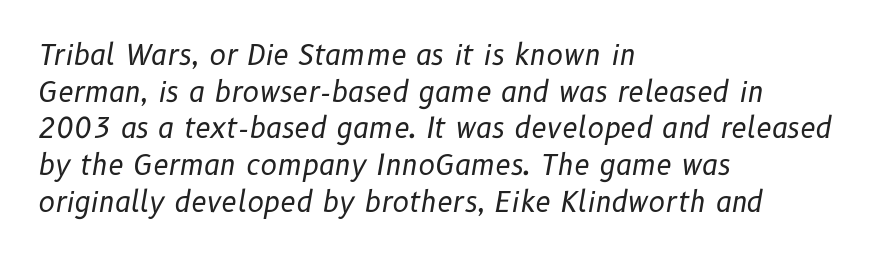
{"italic": "yes", "lean": "right", "slant_degrees": 10, "bold": "no", "weight": "regular", "width": "normal", "stroke_contrast": "low", "x_height": "medium", "monospaced": "no", "underline": "no", "align": "left", "line_spacing": "normal", "line_spacing_ratio": 1.31, "letter_spacing": "normal", "letter_spacing_em": 0.0, "glyph_px": 28}
